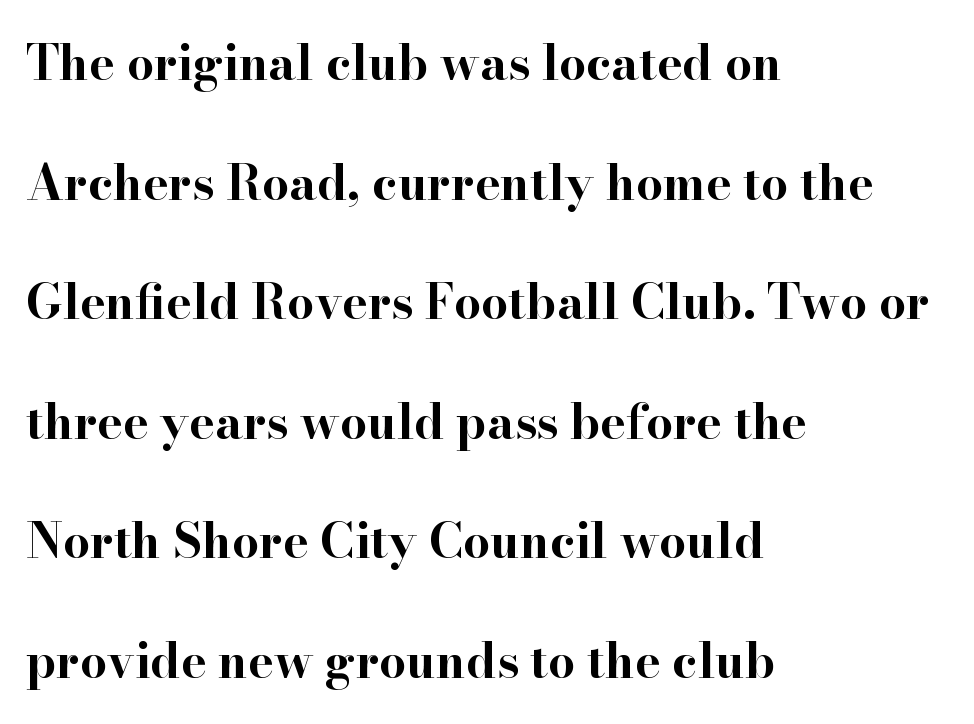
{"serif": "yes", "italic": "no", "bold": "yes", "weight": "bold", "width": "wide", "stroke_contrast": "high", "x_height": "small", "monospaced": "no", "underline": "no", "align": "left", "line_spacing": "loose", "line_spacing_ratio": 2.49, "letter_spacing": "normal", "letter_spacing_em": 0.0, "glyph_px": 48}
